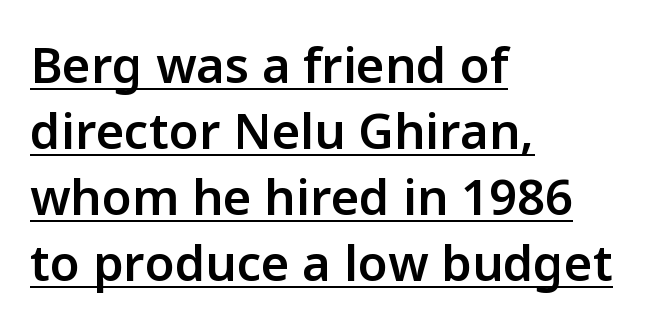
{"serif": "no", "italic": "no", "bold": "semi", "weight": "semibold", "width": "normal", "stroke_contrast": "low", "x_height": "medium", "monospaced": "no", "underline": "yes", "align": "left", "line_spacing": "normal", "line_spacing_ratio": 1.35, "letter_spacing": "normal", "letter_spacing_em": 0.0, "glyph_px": 49}
